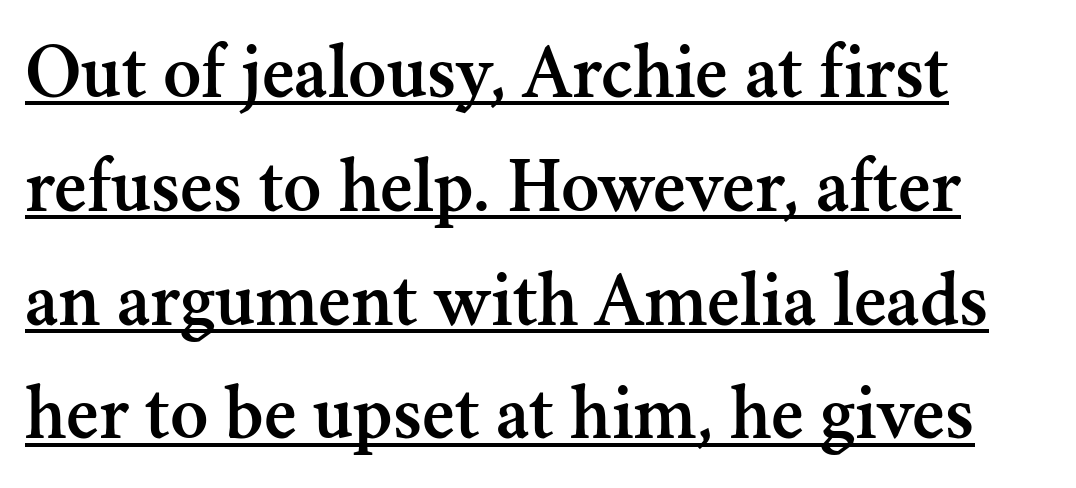
Ordinary non-slanted type is in use. Look at the tracking — it's just the regular setting, nothing added. The rendered words wear a rule along their underside. Do the characters align in a grid? No, the font is proportional. The rows are spaced the way most documents space them. The font family rendered here belongs to the serif group.
